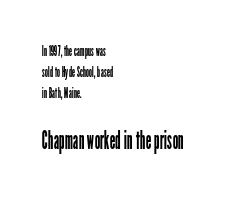
Q: Is the text bold? A: No.
Q: Is the text italic (slanted)? A: No, it is upright.
Q: Is the text underlined? A: No.
Q: How is the paragraph aligned? A: Left-aligned.
Q: Is the spacing between letters normal or unusually wide? A: Normal.
Q: Is the spacing between lines tight, normal or loose? A: Normal.
Q: Which block of text is set in a larger size, the first (top) or the second (bottom)? A: The second (bottom) one.
